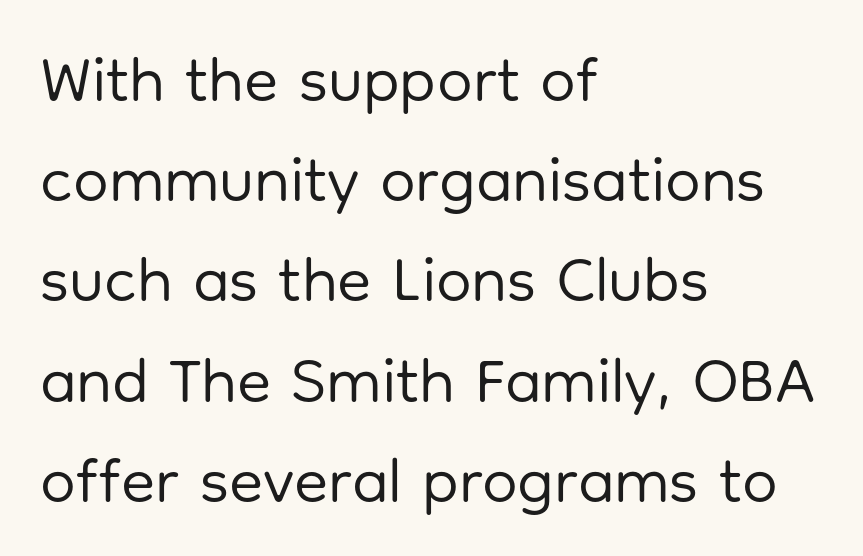
{"serif": "no", "italic": "no", "bold": "no", "weight": "regular", "width": "normal", "stroke_contrast": "low", "x_height": "medium", "monospaced": "no", "underline": "no", "align": "left", "line_spacing": "normal", "line_spacing_ratio": 1.59, "letter_spacing": "normal", "letter_spacing_em": 0.0, "glyph_px": 63}
